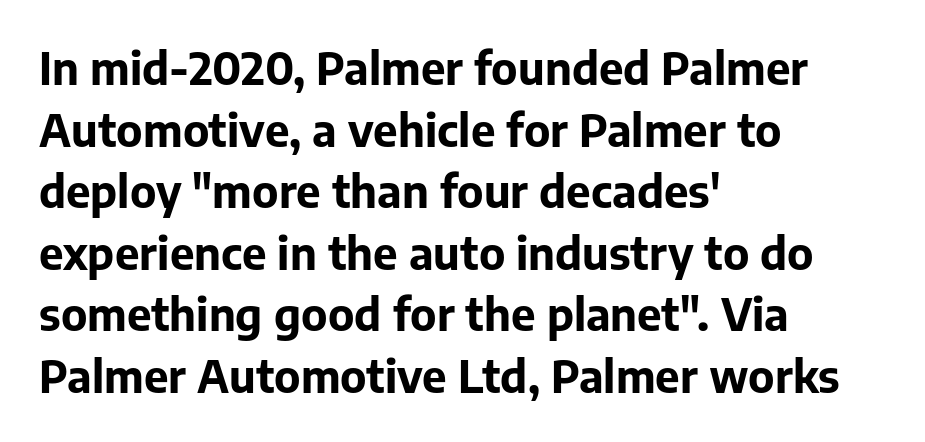
The image shows 44 px bold sans-serif type, upright; set left-aligned, normal line spacing (1.4x), normal letter spacing, not underlined; low stroke contrast and a medium x-height.
